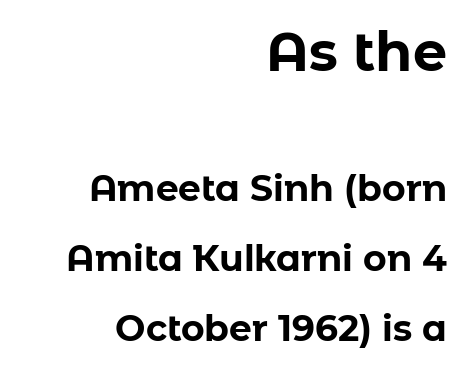
Q: Is the text bold? A: Yes.
Q: Is the text italic (slanted)? A: No, it is upright.
Q: Is the typeface a serif or a sans-serif typeface? A: Sans-serif.
Q: Is the text underlined? A: No.
Q: How is the paragraph aligned? A: Right-aligned.
Q: Is the spacing between letters normal or unusually wide? A: Normal.
Q: Is the spacing between lines tight, normal or loose? A: Loose.
Q: Which block of text is set in a larger size, the first (top) or the second (bottom)? A: The first (top) one.
Q: Width (condensed, normal, or wide)? A: Normal.
Q: Stroke contrast? A: Low.
Q: x-height? A: Medium.
Q: Monospaced? A: No.
